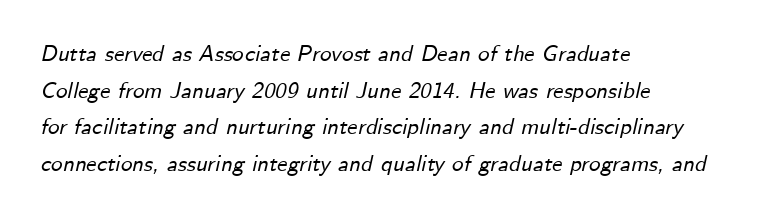
The image shows 23 px text type, italic (leaning right); set left-aligned, normal line spacing (1.59x), normal letter spacing, not underlined.
